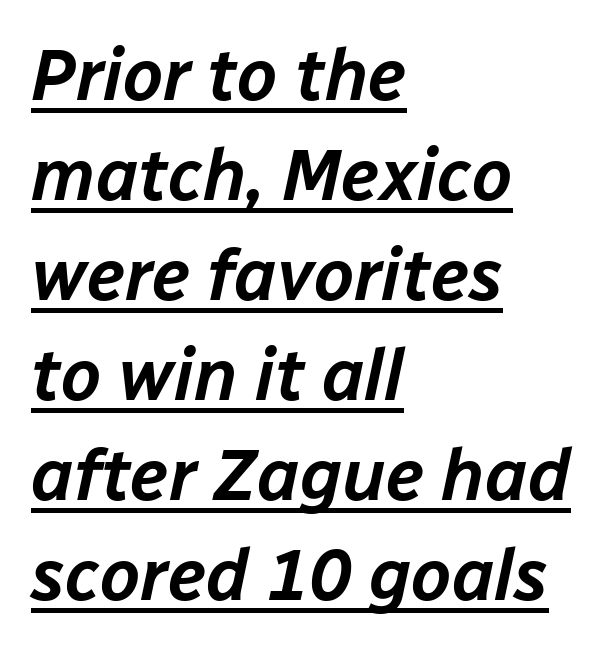
{"italic": "yes", "lean": "right", "slant_degrees": 12, "width": "normal", "stroke_contrast": "low", "x_height": "medium", "monospaced": "no", "underline": "yes", "align": "left", "line_spacing": "normal", "line_spacing_ratio": 1.39, "letter_spacing": "normal", "letter_spacing_em": 0.0, "glyph_px": 72}
